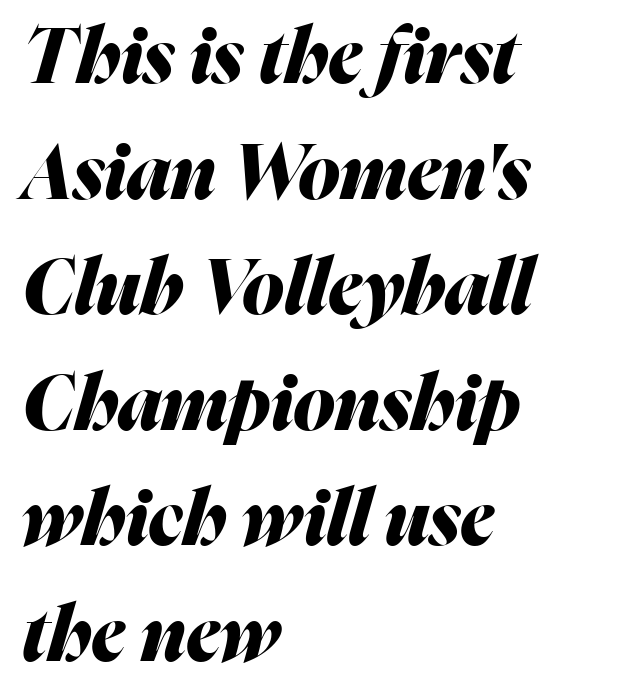
Words appear dense and cohesive because spacing is normal. Beneath every word, the page is bare. The typography opts for an oblique posture over an upright one. The strokes are fattened all the way to bold. This block has exactly the height ordinary leading produces. Each letter keeps its own natural width here, so spacing adapts to shape.
